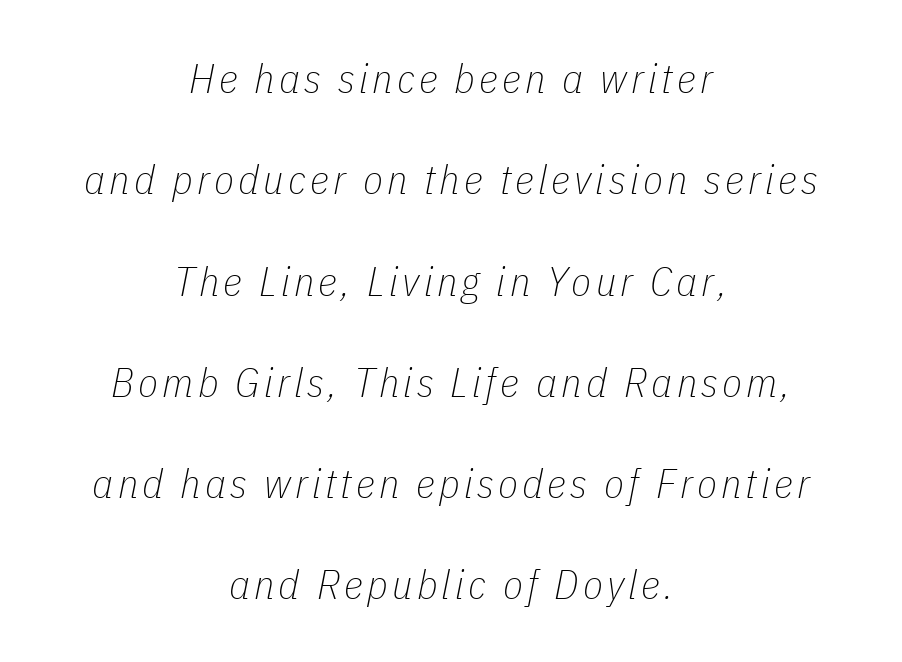
{"italic": "yes", "lean": "right", "slant_degrees": 11, "bold": "no", "weight": "thin", "width": "condensed", "stroke_contrast": "low", "x_height": "medium", "monospaced": "no", "underline": "no", "align": "center", "line_spacing": "loose", "line_spacing_ratio": 2.47, "glyph_px": 41}
